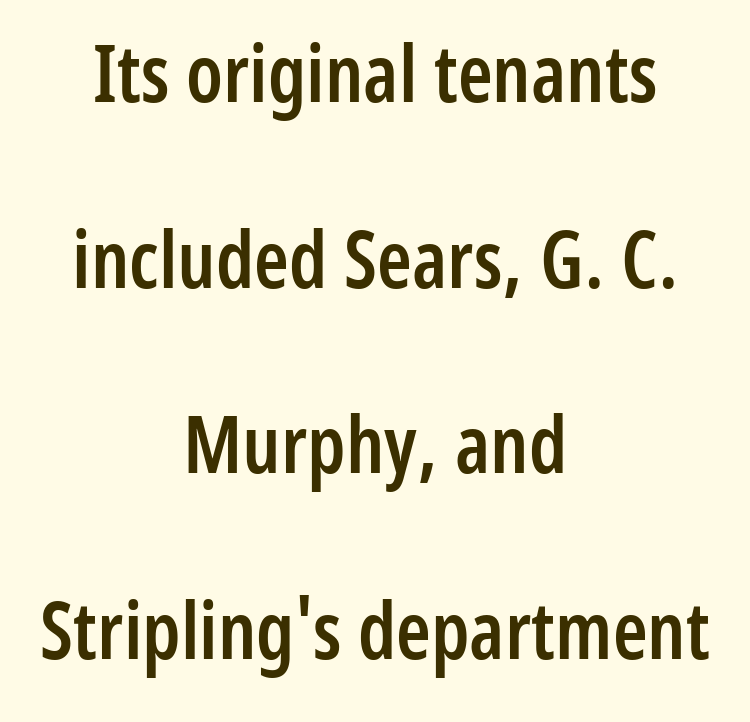
The image shows 79 px semibold, condensed sans-serif type, upright; set centered, loose line spacing (2.35x), normal letter spacing, not underlined; low stroke contrast and a medium x-height.
